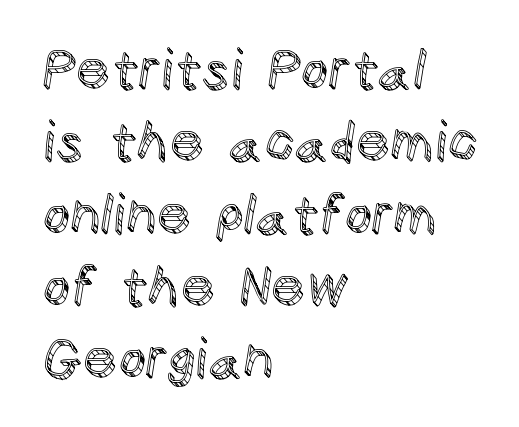
Q: Is the text italic (slanted)? A: Yes.
Q: Is the text underlined? A: No.
Q: How is the paragraph aligned? A: Left-aligned.
Q: Is the spacing between letters normal or unusually wide? A: Normal.
Q: Is the spacing between lines tight, normal or loose? A: Normal.
Q: Width (condensed, normal, or wide)? A: Normal.
Q: x-height? A: Large.
Q: Monospaced? A: No.
